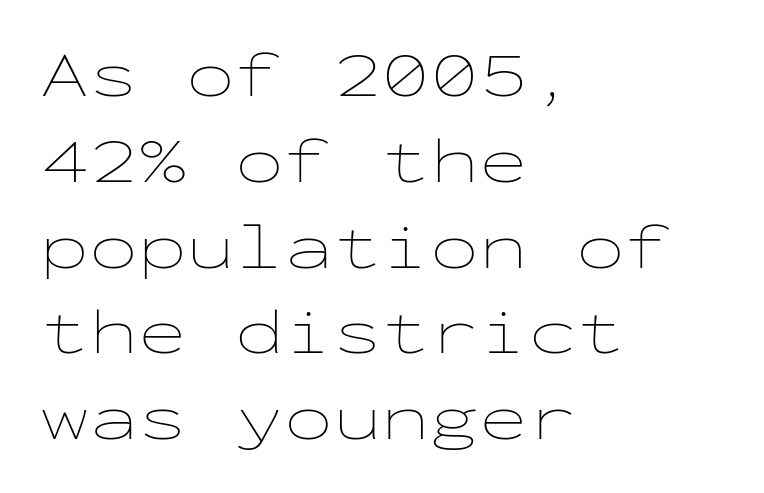
{"italic": "no", "bold": "no", "weight": "thin", "width": "wide", "stroke_contrast": "low", "x_height": "medium", "monospaced": "yes", "underline": "no", "align": "left", "line_spacing": "normal", "line_spacing_ratio": 1.32, "letter_spacing": "normal", "letter_spacing_em": 0.0, "glyph_px": 65}
